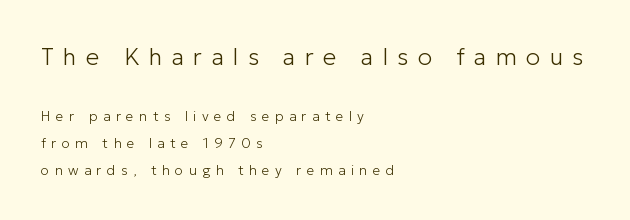
The gap between lines stays unmarked. The gaps between neighbouring characters are conspicuously large. This sample is left-justified, so line endings fall wherever the words run out. Here the first block reads like a headline and the second like body copy. The designer dialed line spacing up above the default. In terms of posture, this sample is upright.
